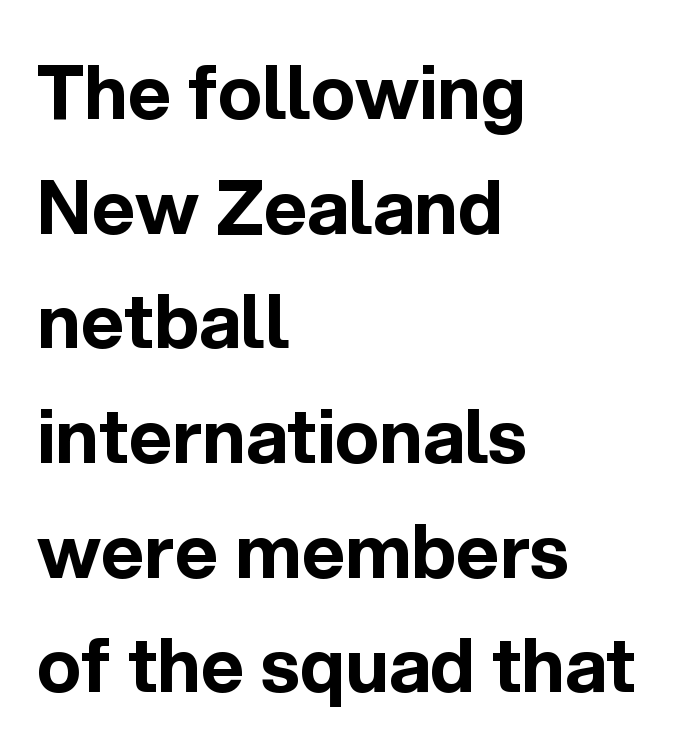
The image shows 74 px bold sans-serif type, upright; set left-aligned, normal line spacing (1.55x), normal letter spacing, not underlined; a medium x-height.
